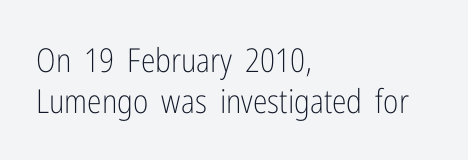
{"serif": "no", "italic": "no", "bold": "no", "weight": "light", "width": "condensed", "stroke_contrast": "low", "x_height": "medium", "monospaced": "no", "underline": "no", "align": "left", "line_spacing": "normal", "line_spacing_ratio": 1.25, "letter_spacing": "normal", "letter_spacing_em": 0.0, "glyph_px": 33}
